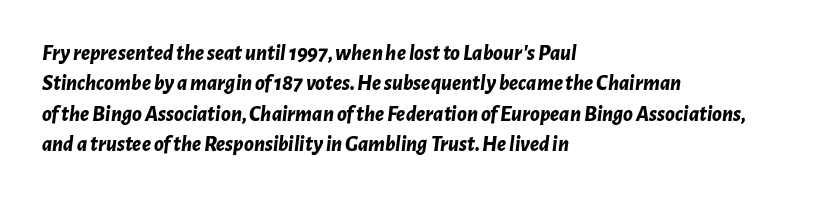
The area under the type is left untouched. No extra tracking has been applied to these lines. Horizontal alignment here is leftward, the default for most running prose. What's the leading like? Ordinary, nothing unusual.
